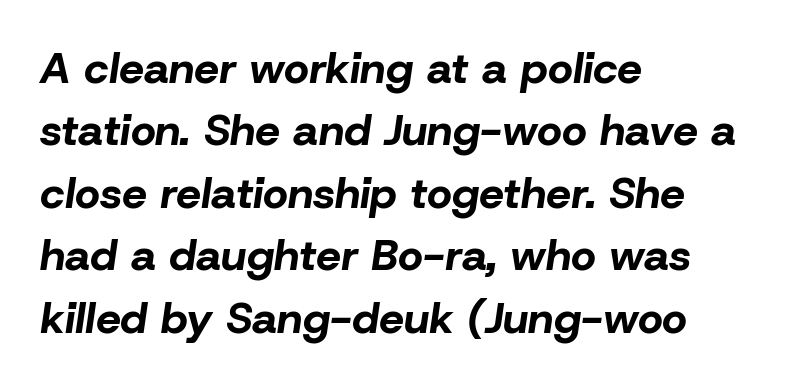
Q: Is the text bold? A: Yes.
Q: Is the text italic (slanted)? A: Yes, it leans right by about 8 degrees.
Q: Is the text underlined? A: No.
Q: How is the paragraph aligned? A: Left-aligned.
Q: Is the spacing between letters normal or unusually wide? A: Normal.
Q: Is the spacing between lines tight, normal or loose? A: Normal.
Q: Width (condensed, normal, or wide)? A: Normal.
Q: Stroke contrast? A: Low.
Q: x-height? A: Medium.
Q: Monospaced? A: No.
